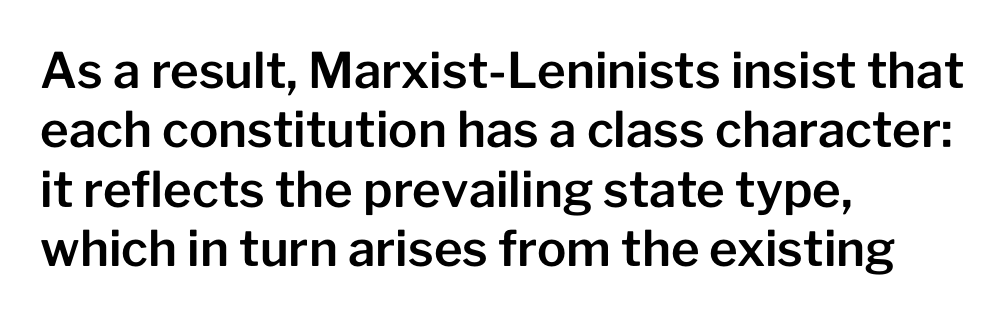
Q: Is the text italic (slanted)? A: No, it is upright.
Q: Is the typeface a serif or a sans-serif typeface? A: Sans-serif.
Q: Is the text underlined? A: No.
Q: How is the paragraph aligned? A: Left-aligned.
Q: Is the spacing between letters normal or unusually wide? A: Normal.
Q: Width (condensed, normal, or wide)? A: Normal.
Q: Stroke contrast? A: Low.
Q: x-height? A: Medium.
Q: Monospaced? A: No.
